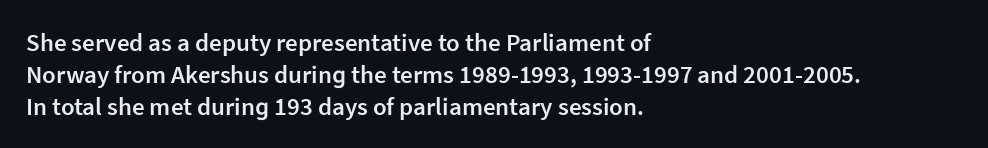
{"italic": "no", "bold": "semi", "underline": "no", "align": "left", "line_spacing": "normal", "line_spacing_ratio": 1.28, "letter_spacing": "normal", "letter_spacing_em": 0.0, "glyph_px": 25}
